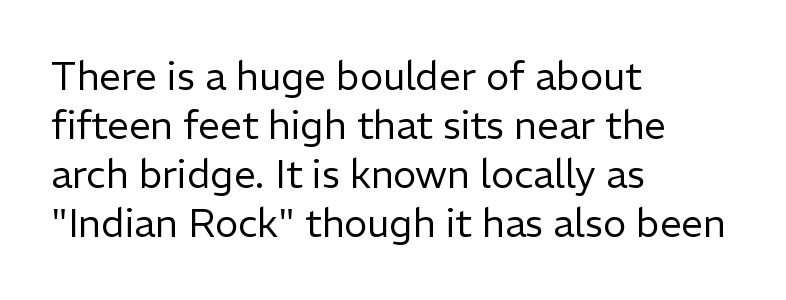
Each letter keeps its own natural width here, so spacing adapts to shape. The gaps between neighbouring characters are ordinary and unremarkable. The letters stand straight up with perfectly vertical stems. The rendering uses a moderate line-height, typical for paragraphs.
